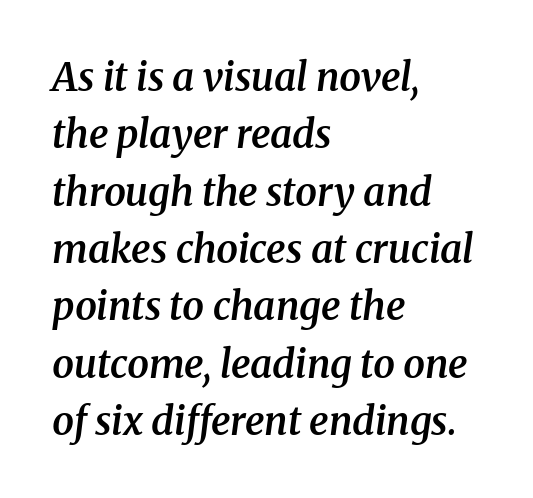
The image shows 39 px semibold serif type, italic (leaning right); set left-aligned, normal line spacing (1.47x), normal letter spacing, not underlined; medium stroke contrast and a medium x-height.
